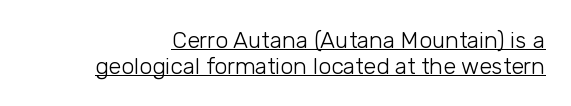
{"italic": "no", "bold": "no", "underline": "yes", "line_spacing": "tight", "line_spacing_ratio": 1.13, "letter_spacing": "normal", "letter_spacing_em": 0.0, "glyph_px": 23}
